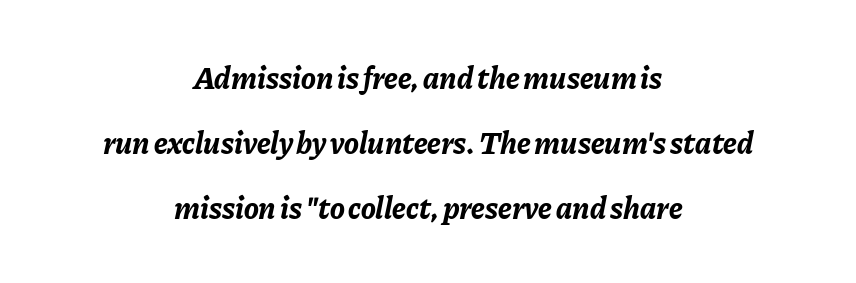
Designer's note — italics engaged. Words float on clear page, feet unadorned. Each glyph is drawn with heavy, bold strokes. Summary of vertical rhythm: relaxed, with wide interline spacing.
